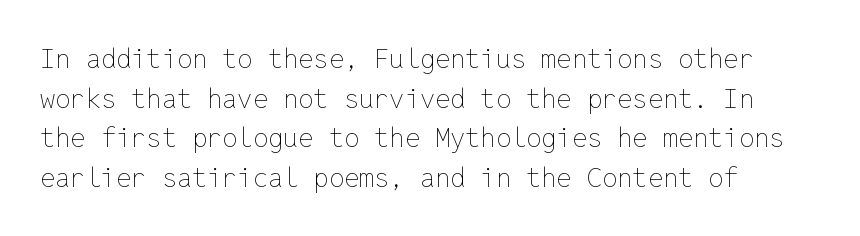
Q: Is the text bold? A: No.
Q: Is the text italic (slanted)? A: No, it is upright.
Q: Is the text underlined? A: No.
Q: How is the paragraph aligned? A: Left-aligned.
Q: Is the spacing between letters normal or unusually wide? A: Normal.
Q: Is the spacing between lines tight, normal or loose? A: Normal.
